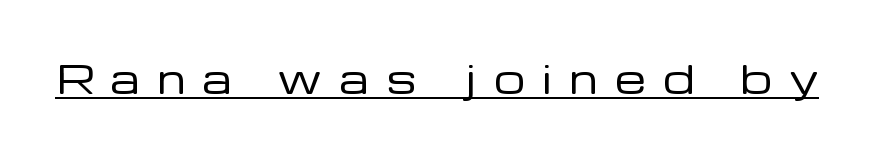
Q: Is the text bold? A: No.
Q: Is the text italic (slanted)? A: No, it is upright.
Q: Is the typeface a serif or a sans-serif typeface? A: Sans-serif.
Q: Is the text underlined? A: Yes.
Q: Is the spacing between letters normal or unusually wide? A: Unusually wide.
Q: Width (condensed, normal, or wide)? A: Normal.
Q: Stroke contrast? A: Low.
Q: x-height? A: Medium.
Q: Monospaced? A: No.
